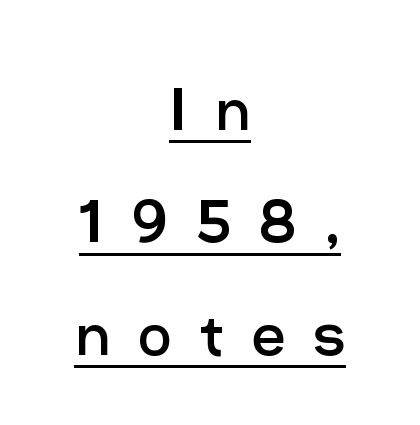
{"serif": "no", "italic": "no", "bold": "no", "weight": "regular", "width": "normal", "stroke_contrast": "low", "x_height": "medium", "monospaced": "no", "underline": "yes", "align": "center", "line_spacing": "normal", "line_spacing_ratio": 1.52, "letter_spacing": "wide", "letter_spacing_em": 0.37, "glyph_px": 74}
